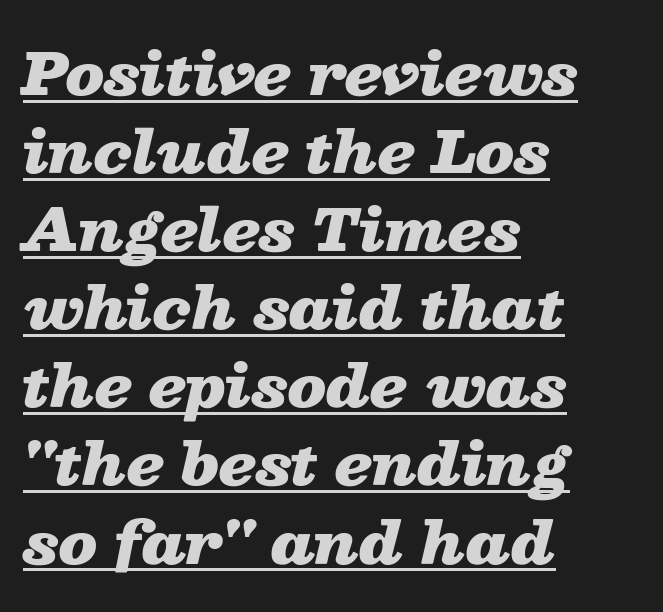
Q: Is the text bold? A: Yes.
Q: Is the text italic (slanted)? A: Yes, it leans right by about 13 degrees.
Q: Is the text underlined? A: Yes.
Q: How is the paragraph aligned? A: Left-aligned.
Q: Is the spacing between letters normal or unusually wide? A: Normal.
Q: Is the spacing between lines tight, normal or loose? A: Normal.
Q: Width (condensed, normal, or wide)? A: Wide.
Q: Stroke contrast? A: Low.
Q: x-height? A: Medium.
Q: Monospaced? A: No.
